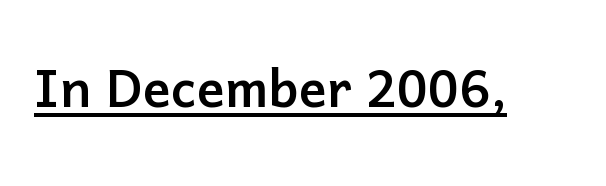
The image shows 69 px sans-serif type, upright; set normal letter spacing, underlined; low stroke contrast and a medium x-height.
